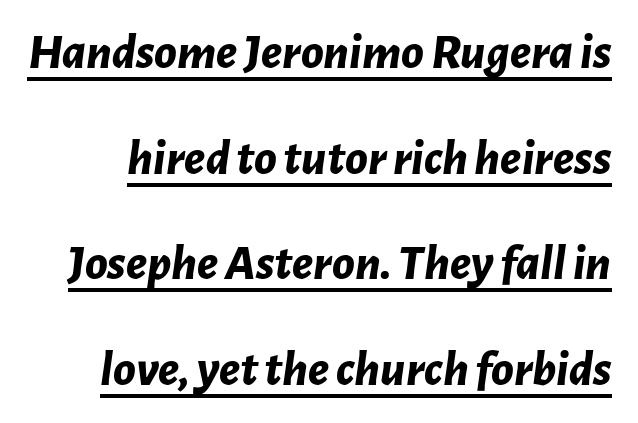
The image shows 51 px bold type, italic (leaning right); set loose line spacing (2.07x), normal letter spacing, underlined; low stroke contrast and a medium x-height.
